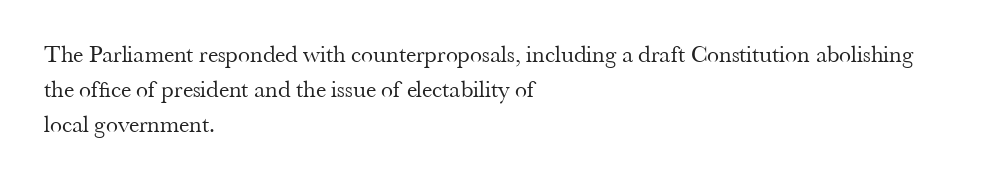
Q: Is the text bold? A: No.
Q: Is the text italic (slanted)? A: No, it is upright.
Q: Is the text underlined? A: No.
Q: How is the paragraph aligned? A: Left-aligned.
Q: Is the spacing between letters normal or unusually wide? A: Normal.
Q: Is the spacing between lines tight, normal or loose? A: Normal.
